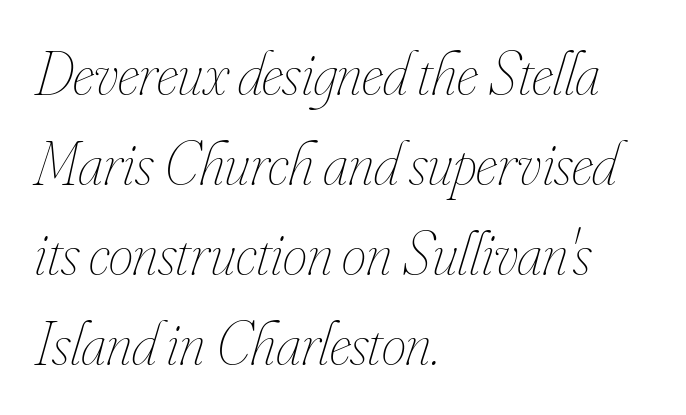
The image shows 62 px thin, condensed type, italic (leaning right); set left-aligned, normal line spacing (1.45x), normal letter spacing, not underlined; low stroke contrast and a small x-height.
